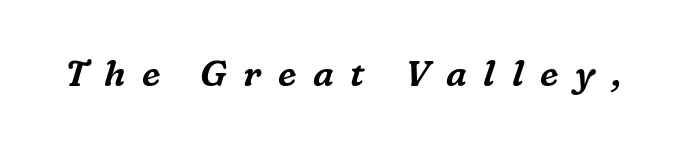
Q: Is the text italic (slanted)? A: Yes, it leans right by about 16 degrees.
Q: Is the typeface a serif or a sans-serif typeface? A: Serif.
Q: Is the text underlined? A: No.
Q: Is the spacing between letters normal or unusually wide? A: Unusually wide.
Q: Width (condensed, normal, or wide)? A: Normal.
Q: Stroke contrast? A: Medium.
Q: x-height? A: Medium.
Q: Monospaced? A: No.
